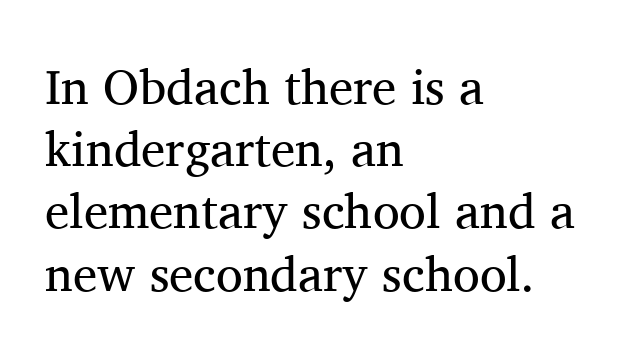
{"serif": "yes", "italic": "no", "bold": "no", "weight": "regular", "width": "normal", "stroke_contrast": "medium", "x_height": "medium", "monospaced": "no", "underline": "no", "align": "left", "line_spacing": "normal", "line_spacing_ratio": 1.27, "letter_spacing": "normal", "letter_spacing_em": 0.0, "glyph_px": 49}
